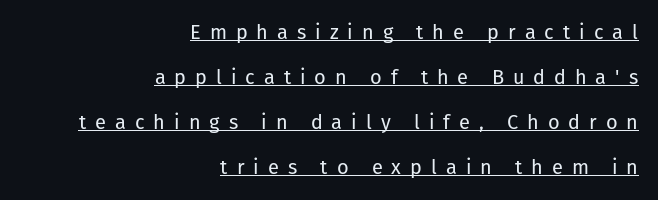
Is there an underline? Yes — a line sits under the letters. No heavy texture on the line: the type isn't bold. You can tell it's not italic because the verticals are truly vertical. Rows of type keep a wide berth in the vertical direction.
